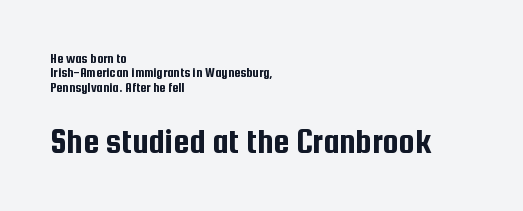
Which margin do the lines hug? The left one — the right edge is uneven. The face used here appears at its bigger size in the lower chunk. Standard letterfit; no display-style spreading of the glyphs. Underline: absent.
